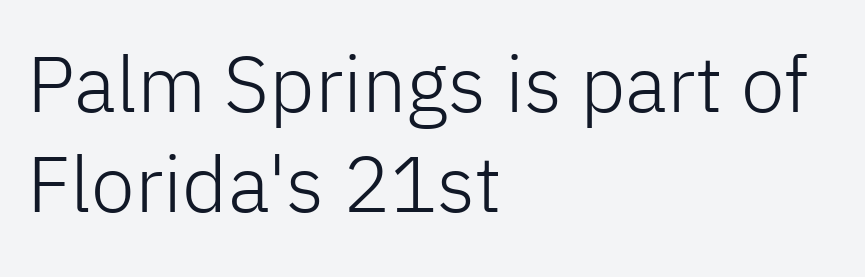
Q: Is the text bold? A: No.
Q: Is the text italic (slanted)? A: No, it is upright.
Q: Is the typeface a serif or a sans-serif typeface? A: Sans-serif.
Q: Is the text underlined? A: No.
Q: How is the paragraph aligned? A: Left-aligned.
Q: Is the spacing between letters normal or unusually wide? A: Normal.
Q: Is the spacing between lines tight, normal or loose? A: Normal.
Q: Width (condensed, normal, or wide)? A: Normal.
Q: Stroke contrast? A: Low.
Q: x-height? A: Medium.
Q: Monospaced? A: No.
